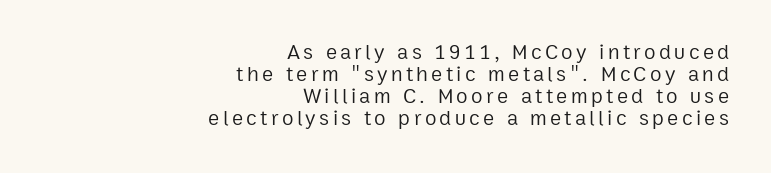
Q: Is the text bold? A: No.
Q: Is the text italic (slanted)? A: No, it is upright.
Q: Is the text underlined? A: No.
Q: How is the paragraph aligned? A: Right-aligned.
Q: Is the spacing between lines tight, normal or loose? A: Tight.
